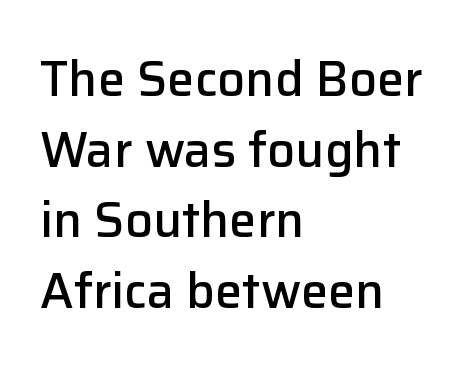
Only glyphs here, with clear space below each row. Nobody touched the tracking dial on this one. Varying glyph widths throughout — classic text-font behaviour. A typesetter would mark this as roman, not italic.
